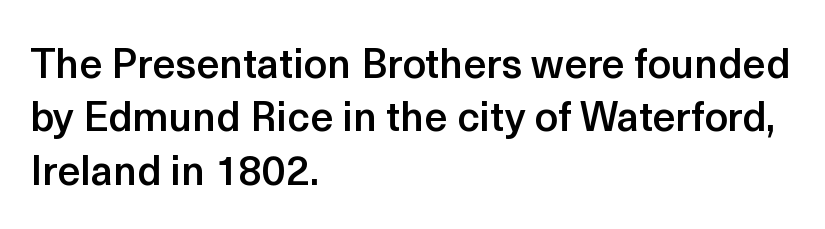
The image shows 41 px semibold sans-serif type, upright; set left-aligned, normal line spacing (1.3x), normal letter spacing, not underlined; a medium x-height.
